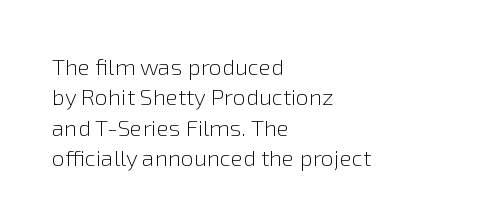
The image shows 23 px text type, upright; set left-aligned, normal line spacing (1.32x), normal letter spacing, not underlined.
